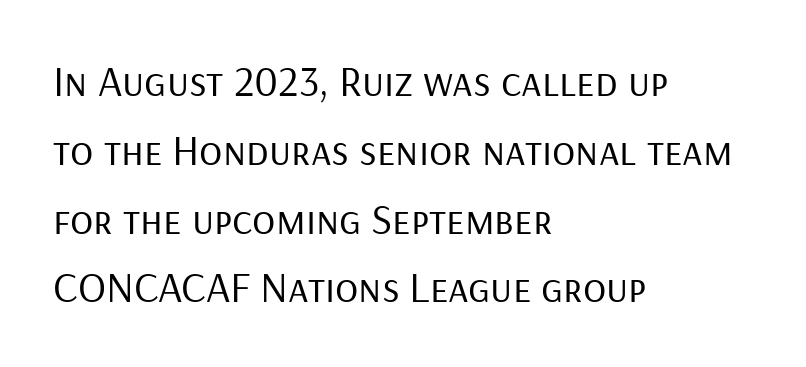
{"serif": "no", "italic": "no", "bold": "no", "weight": "regular", "width": "normal", "stroke_contrast": "low", "x_height": "medium", "monospaced": "no", "underline": "no", "align": "left", "line_spacing": "normal", "line_spacing_ratio": 1.6, "letter_spacing": "normal", "letter_spacing_em": 0.0, "glyph_px": 43}
